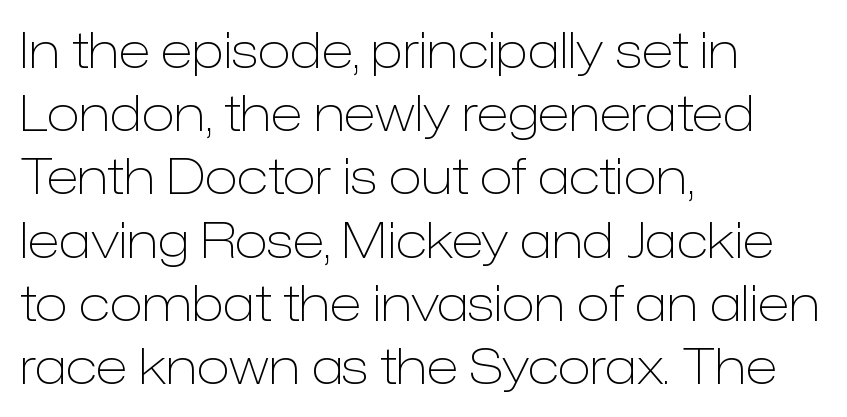
Reading down the column, the eye jumps a familiar distance to each next line. Look at the tracking — it's just the regular setting, nothing added. Horizontally, the lines are justified to the leading edge only. Underlining? Definitely not there. Posture: vertical.
